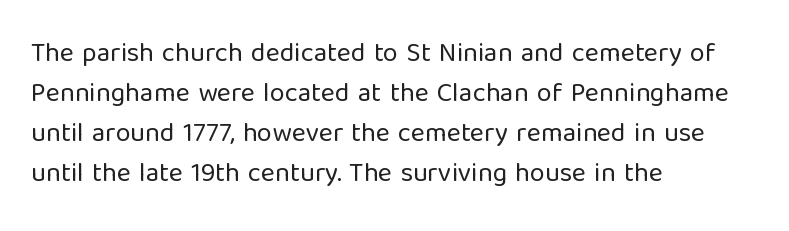
Q: Is the text bold? A: No.
Q: Is the text italic (slanted)? A: No, it is upright.
Q: Is the text underlined? A: No.
Q: How is the paragraph aligned? A: Left-aligned.
Q: Is the spacing between letters normal or unusually wide? A: Normal.
Q: Is the spacing between lines tight, normal or loose? A: Normal.
